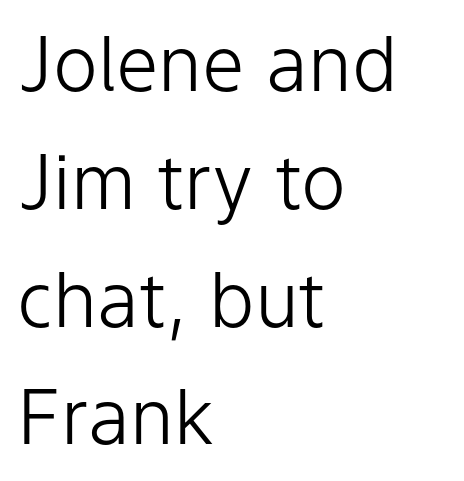
This is not heavy type; no bold has been used. Anything drawn beneath the words? Only blank space. Baseline-to-baseline distance is the conventional proportion of letter height. The letters stand upright; this is a roman face.
